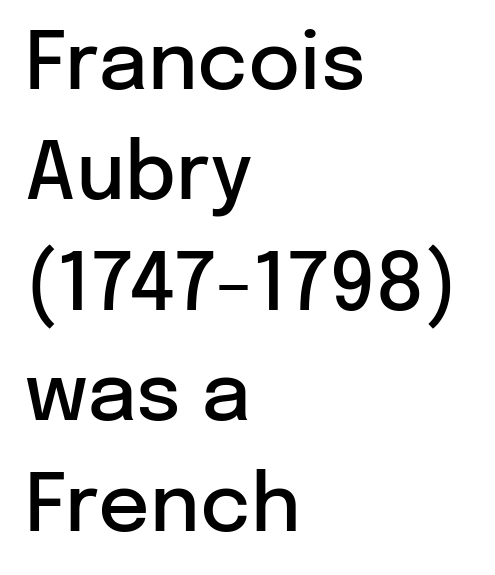
The image shows 80 px semibold sans-serif type, upright; set left-aligned, normal line spacing (1.38x), normal letter spacing, not underlined; low stroke contrast and a medium x-height.
